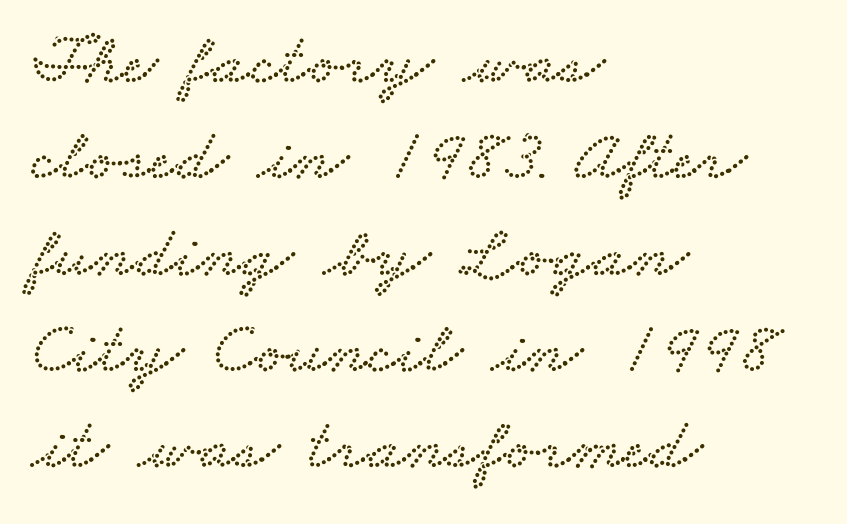
The image shows 73 px wide serif type; set left-aligned, normal line spacing (1.32x), normal letter spacing, not underlined; low stroke contrast and a small x-height.
